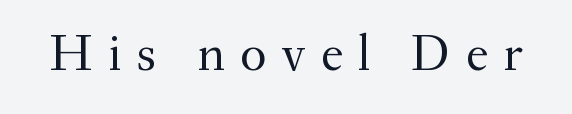
A typesetter would call this proportional, since set widths differ per character. Decoration check: the copy has no underline. You can tell from the footed stems that serif type was used. No letter is thick-stroked: the sample isn't bold. The font's upright variant was chosen for this text.
